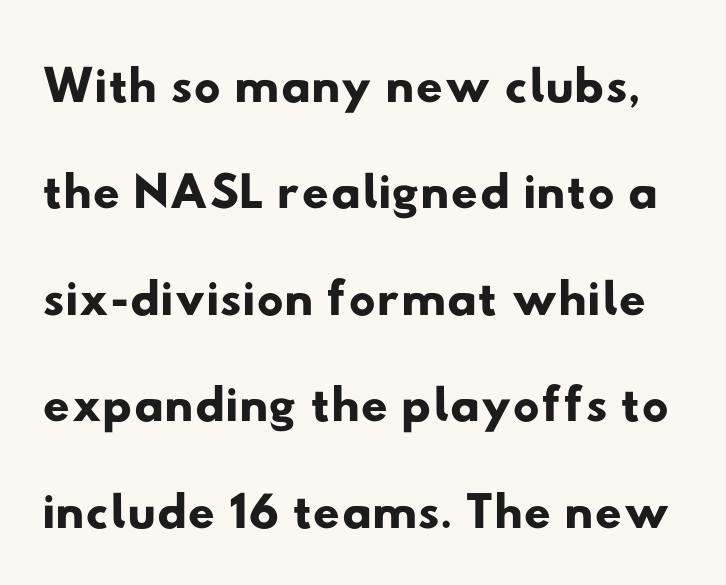
Q: Is the typeface a serif or a sans-serif typeface? A: Sans-serif.
Q: Is the text underlined? A: No.
Q: Is the spacing between letters normal or unusually wide? A: Normal.
Q: Is the spacing between lines tight, normal or loose? A: Normal.
Q: Width (condensed, normal, or wide)? A: Wide.
Q: Stroke contrast? A: Low.
Q: x-height? A: Small.
Q: Monospaced? A: No.
